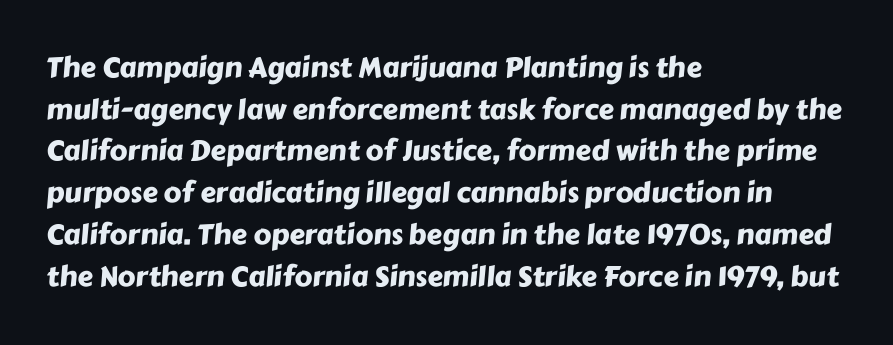
Q: Is the typeface a serif or a sans-serif typeface? A: Sans-serif.
Q: Is the text underlined? A: No.
Q: How is the paragraph aligned? A: Left-aligned.
Q: Is the spacing between letters normal or unusually wide? A: Normal.
Q: Is the spacing between lines tight, normal or loose? A: Normal.
Q: Width (condensed, normal, or wide)? A: Normal.
Q: Stroke contrast? A: Low.
Q: x-height? A: Medium.
Q: Monospaced? A: No.
